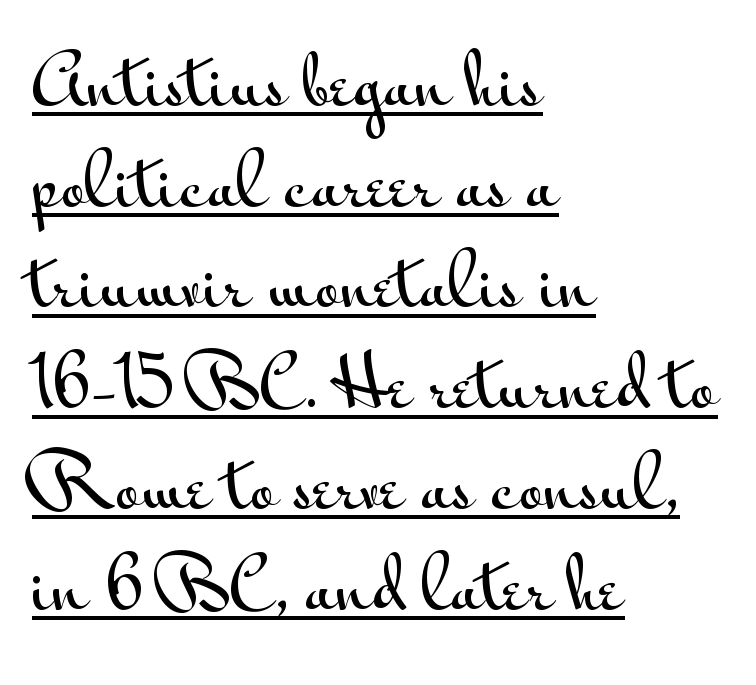
Q: Is the typeface a serif or a sans-serif typeface? A: Sans-serif.
Q: Is the text underlined? A: Yes.
Q: How is the paragraph aligned? A: Left-aligned.
Q: Is the spacing between letters normal or unusually wide? A: Normal.
Q: Is the spacing between lines tight, normal or loose? A: Normal.
Q: Width (condensed, normal, or wide)? A: Wide.
Q: Stroke contrast? A: Medium.
Q: x-height? A: Small.
Q: Monospaced? A: No.
